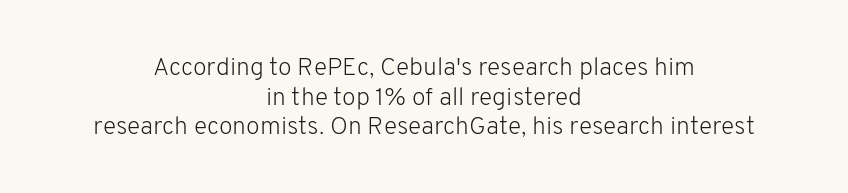
{"italic": "no", "bold": "no", "underline": "no", "align": "center", "line_spacing_ratio": 1.19, "letter_spacing": "normal", "letter_spacing_em": 0.0, "glyph_px": 25}
